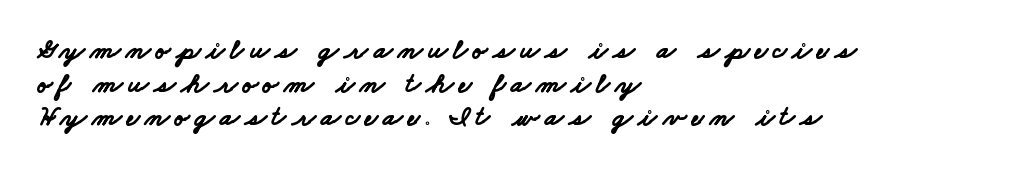
{"serif": "no", "bold": "yes", "weight": "bold", "width": "wide", "stroke_contrast": "low", "x_height": "small", "monospaced": "no", "underline": "no", "align": "left", "line_spacing_ratio": 1.2, "glyph_px": 28}
